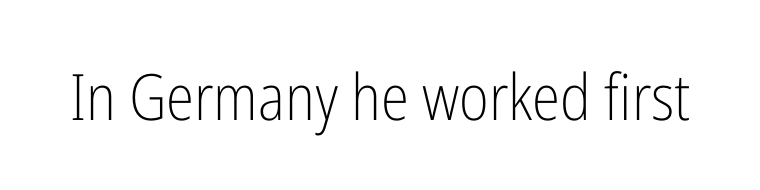
{"serif": "no", "italic": "no", "bold": "no", "weight": "light", "width": "condensed", "stroke_contrast": "low", "x_height": "medium", "monospaced": "no", "underline": "no", "letter_spacing": "normal", "letter_spacing_em": 0.0, "glyph_px": 64}
